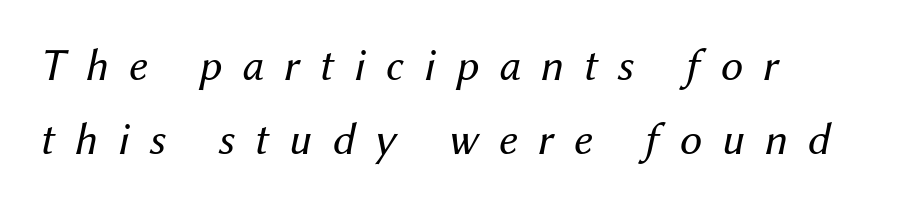
Q: Is the text bold? A: No.
Q: Is the text italic (slanted)? A: Yes, it leans right by about 12 degrees.
Q: Is the text underlined? A: No.
Q: How is the paragraph aligned? A: Left-aligned.
Q: Is the spacing between letters normal or unusually wide? A: Unusually wide.
Q: Is the spacing between lines tight, normal or loose? A: Normal.
Q: Width (condensed, normal, or wide)? A: Normal.
Q: Stroke contrast? A: Medium.
Q: x-height? A: Medium.
Q: Monospaced? A: No.
